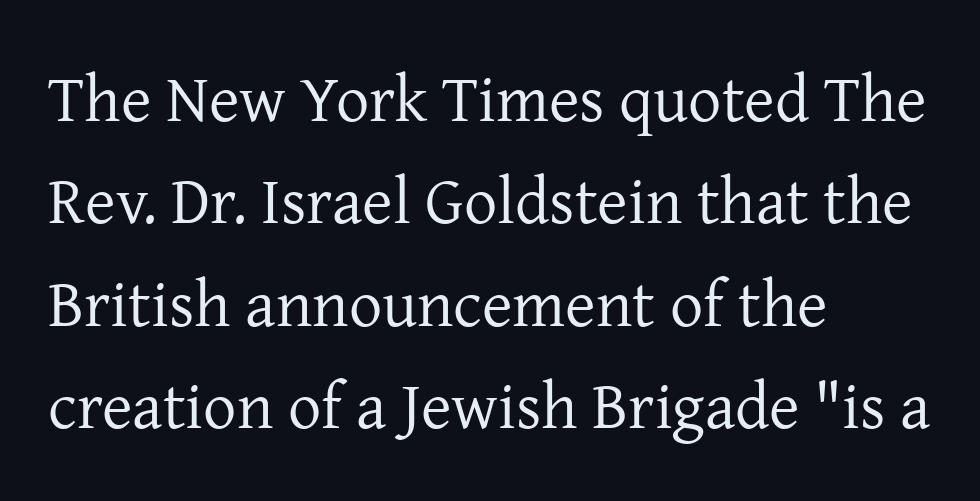
Q: Is the text bold? A: No.
Q: Is the text italic (slanted)? A: No, it is upright.
Q: Is the typeface a serif or a sans-serif typeface? A: Serif.
Q: Is the text underlined? A: No.
Q: How is the paragraph aligned? A: Left-aligned.
Q: Is the spacing between letters normal or unusually wide? A: Normal.
Q: Is the spacing between lines tight, normal or loose? A: Normal.
Q: Width (condensed, normal, or wide)? A: Normal.
Q: Stroke contrast? A: Low.
Q: x-height? A: Medium.
Q: Monospaced? A: No.
